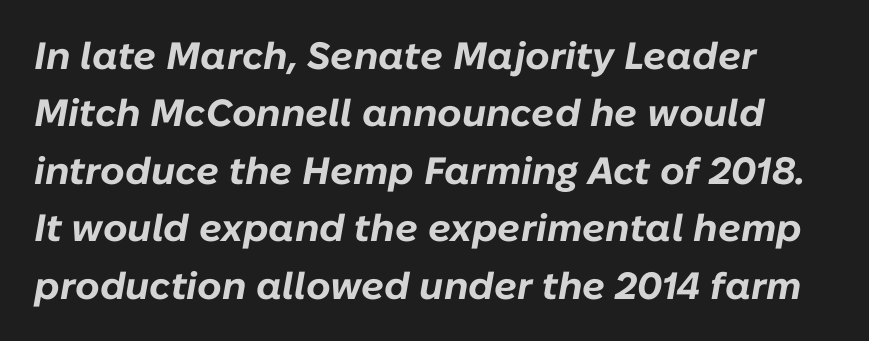
The passage shown has conventional tracking throughout. Is the type slanted? Yes — the strokes lean at a clear angle. A dark, heavy texture on the line: the type is bold. The vertical gap from one line to the next is medium. Bare-footed words on every line. Note the varied advance widths — an 'i' is clearly narrower than an 'm'.
